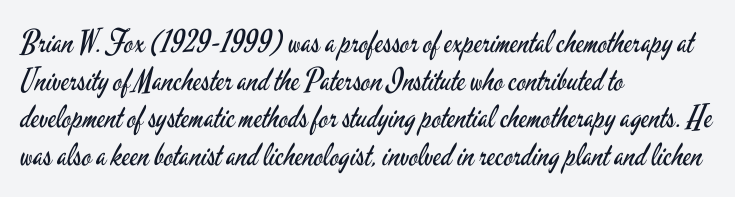
The image shows 31 px regular-weight, condensed sans-serif type; set left-aligned, line spacing 1.21x, normal letter spacing, not underlined; low stroke contrast and a small x-height.
